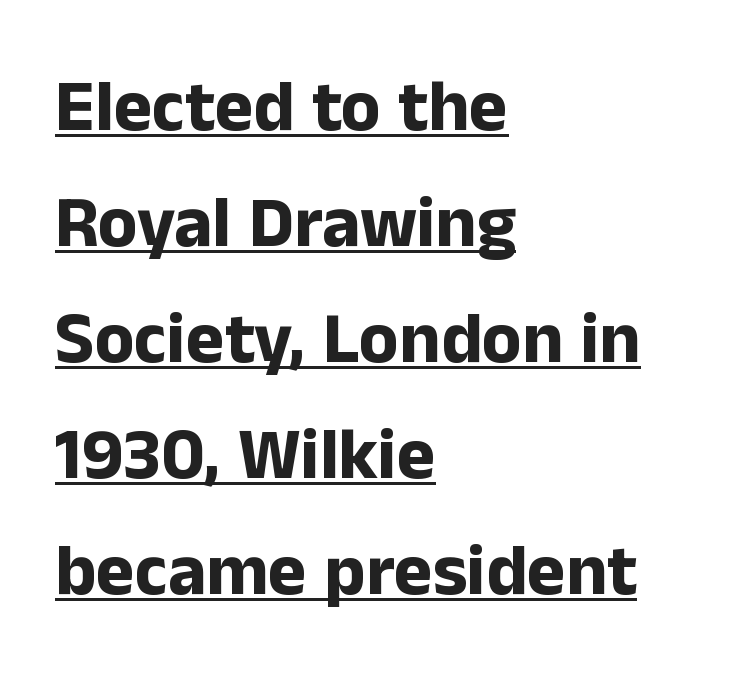
{"serif": "no", "italic": "no", "bold": "yes", "weight": "bold", "width": "normal", "stroke_contrast": "low", "x_height": "medium", "monospaced": "no", "underline": "yes", "align": "left", "line_spacing": "normal", "line_spacing_ratio": 1.59, "letter_spacing": "normal", "letter_spacing_em": 0.0, "glyph_px": 73}
